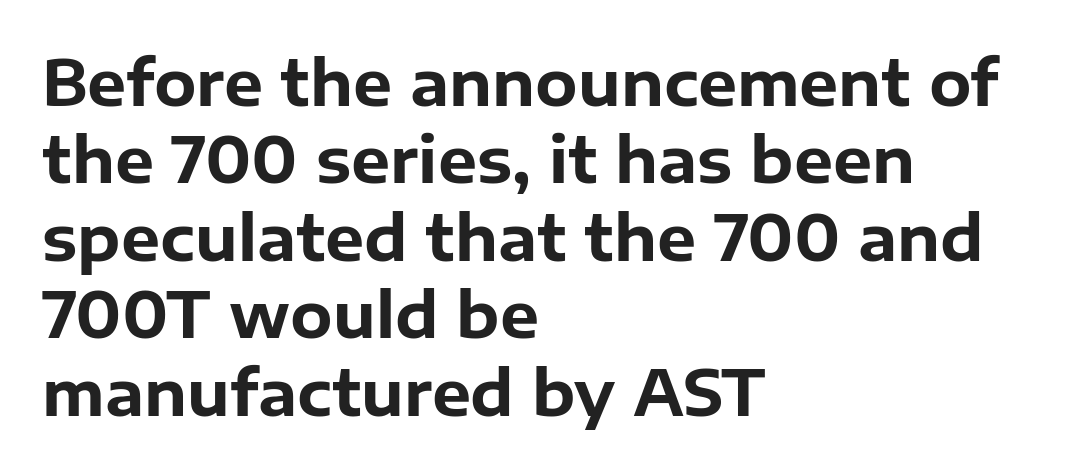
{"serif": "no", "italic": "no", "bold": "yes", "weight": "bold", "width": "normal", "stroke_contrast": "low", "x_height": "medium", "monospaced": "no", "underline": "no", "align": "left", "line_spacing": "normal", "line_spacing_ratio": 1.25, "letter_spacing": "normal", "letter_spacing_em": 0.0, "glyph_px": 62}
